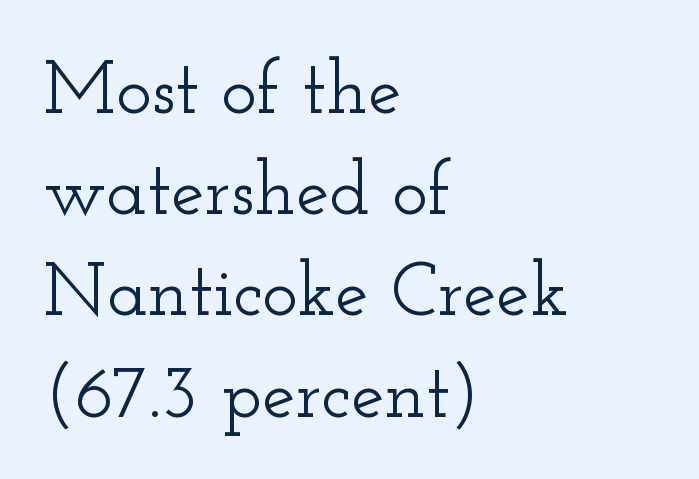
{"serif": "yes", "italic": "no", "width": "wide", "stroke_contrast": "low", "x_height": "small", "monospaced": "no", "underline": "no", "align": "left", "line_spacing": "normal", "line_spacing_ratio": 1.35, "letter_spacing": "normal", "letter_spacing_em": 0.0, "glyph_px": 75}
